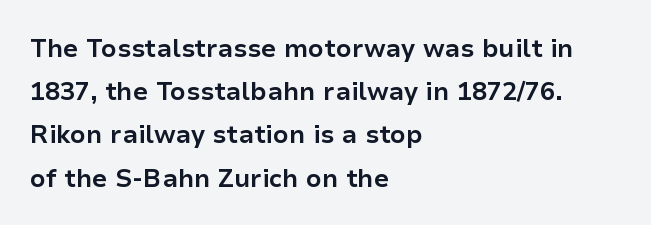
Only glyphs here, with clear space below each row. Its strokes are broad and dark, the hallmark of bold type. It's the straight-up-and-down kind of type. Look at the tracking — it's just the regular setting, nothing added. Left-aligned paragraph, ragged on the right.
